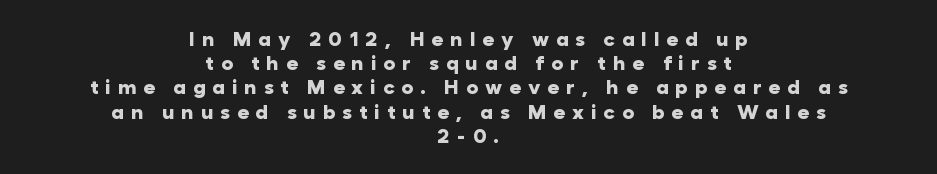
Horizontally, the lines are justified to the midpoint only. This is roman type, the default non-slanted kind. The tracking reads as deliberately expanded to a designer's eye. A bare baseline throughout the passage. As a designer I'd log this as weight 700, bold.
